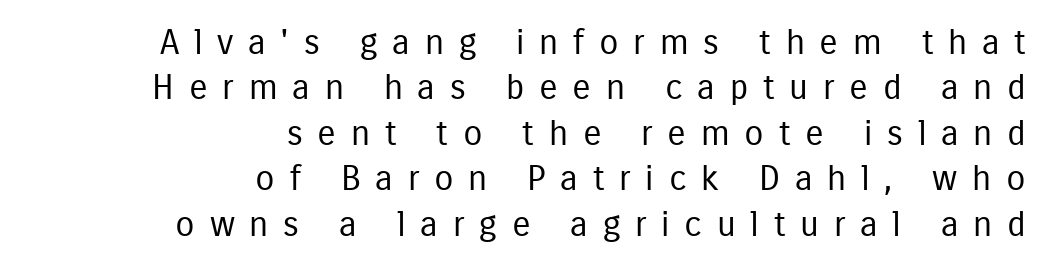
Someone cranked the tracking dial way up on this one. This is the regular roman posture of the typeface. All the whitespace from short lines collects on the left. You could not count columns in this text — the font is proportionally spaced. Whoever set this chose a conventional vertical rhythm.
